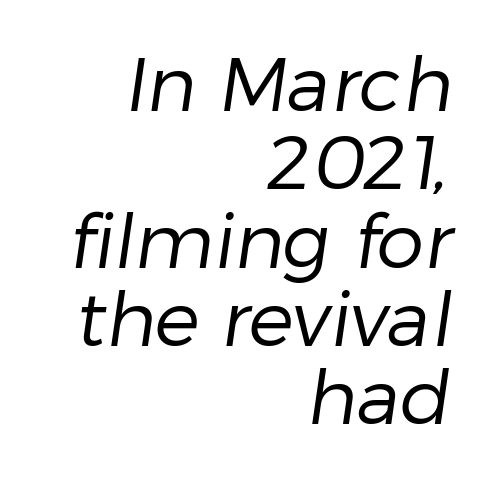
The image shows 76 px regular-weight sans-serif type; set right-aligned, tight line spacing (1.03x), normal letter spacing, not underlined; low stroke contrast and a medium x-height.
